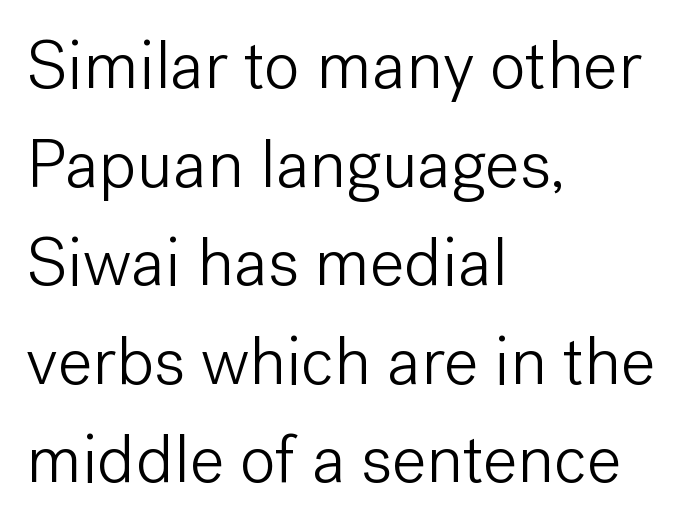
{"serif": "no", "italic": "no", "bold": "no", "weight": "light", "width": "normal", "stroke_contrast": "low", "x_height": "medium", "monospaced": "no", "underline": "no", "align": "left", "line_spacing": "normal", "line_spacing_ratio": 1.45, "letter_spacing": "normal", "letter_spacing_em": 0.0, "glyph_px": 68}
